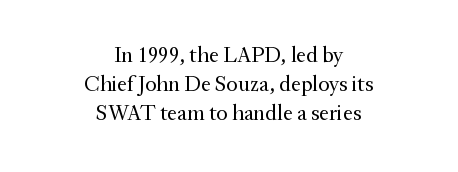
{"italic": "no", "bold": "no", "underline": "no", "align": "center", "line_spacing": "normal", "line_spacing_ratio": 1.32, "letter_spacing": "normal", "letter_spacing_em": 0.0, "glyph_px": 22}
